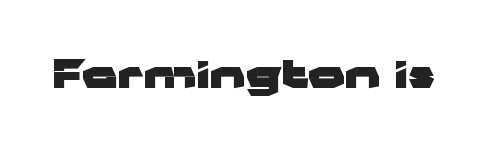
Q: Is the text bold? A: Yes.
Q: Is the text italic (slanted)? A: No, it is upright.
Q: Is the typeface a serif or a sans-serif typeface? A: Sans-serif.
Q: Is the text underlined? A: No.
Q: Is the spacing between letters normal or unusually wide? A: Normal.
Q: Width (condensed, normal, or wide)? A: Wide.
Q: Stroke contrast? A: Low.
Q: x-height? A: Medium.
Q: Monospaced? A: No.
